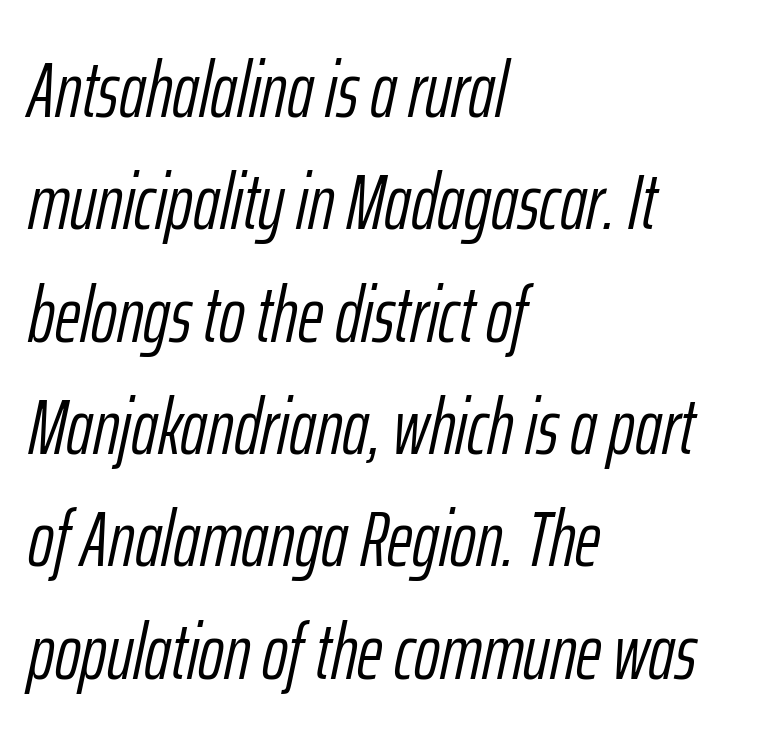
The image shows 78 px light, condensed type, italic (leaning right); set left-aligned, normal line spacing (1.44x), normal letter spacing, not underlined; low stroke contrast and a medium x-height.
